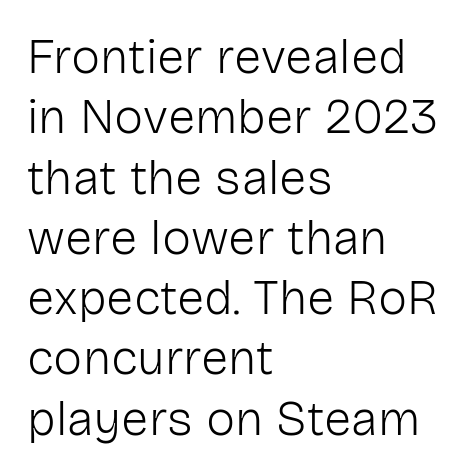
The weight would be labelled regular, book, light, or lighter still. This sample uses an upright cut, with every glyph sitting square on the baseline. Is this a fixed-width face? No — the glyphs have proportional, varying widths. This rendering features lettering with no underline. The ragged edge is on the right, which tells us the setting is flush left.
